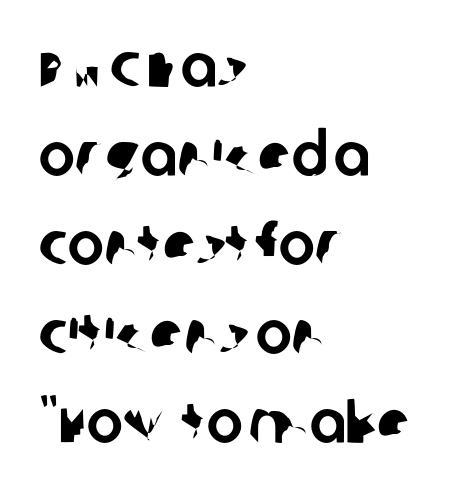
{"serif": "no", "width": "normal", "stroke_contrast": "low", "x_height": "large", "monospaced": "no", "underline": "no", "align": "left", "line_spacing": "normal", "line_spacing_ratio": 1.46, "letter_spacing": "normal", "letter_spacing_em": 0.0, "glyph_px": 61}
